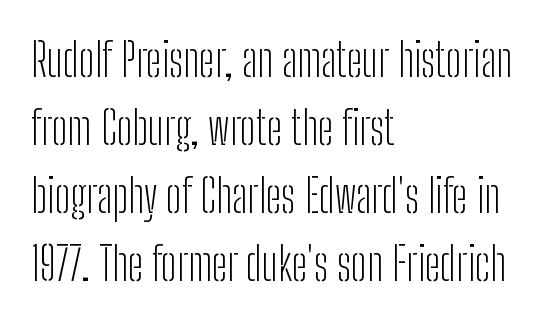
The image shows 46 px light, condensed sans-serif type, upright; set left-aligned, normal line spacing (1.48x), normal letter spacing, not underlined; low stroke contrast and a medium x-height.
